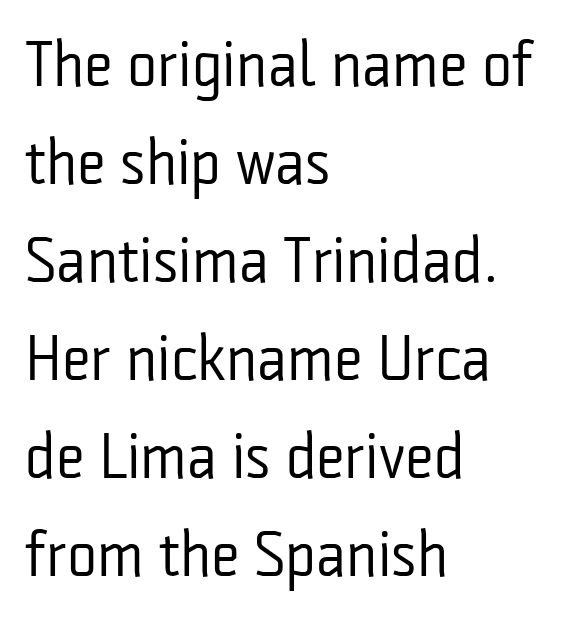
{"serif": "no", "italic": "no", "bold": "no", "weight": "regular", "width": "condensed", "stroke_contrast": "low", "x_height": "medium", "monospaced": "no", "underline": "no", "align": "left", "line_spacing": "normal", "line_spacing_ratio": 1.53, "letter_spacing": "normal", "letter_spacing_em": 0.0, "glyph_px": 64}
